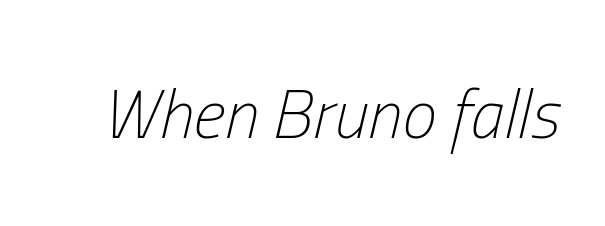
Weight: regular or lighter. The rendering uses natural spacing where letterforms have individual widths. Style check: oblique. The glyphs are unaccompanied by any horizontal stroke below them. Look at the tracking — it's just the regular setting, nothing added.
